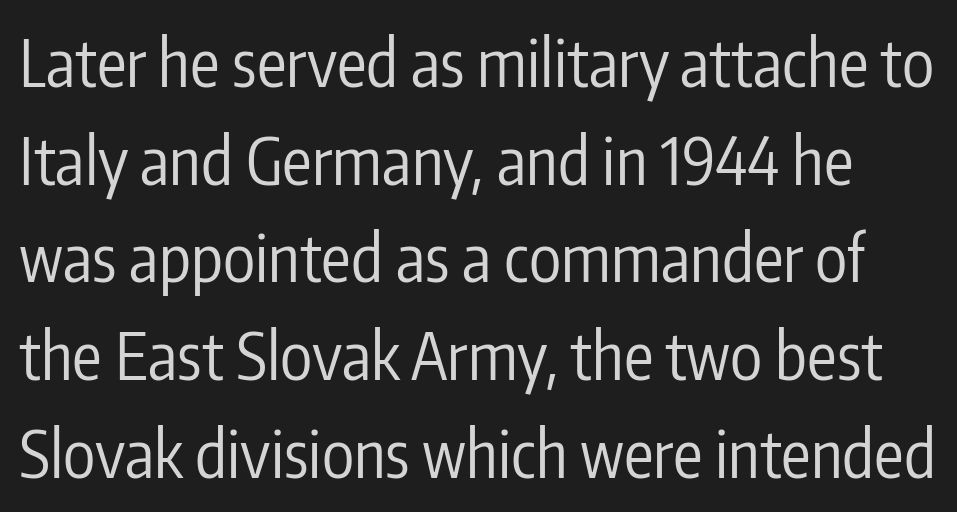
The image shows 66 px regular-weight, condensed sans-serif type, upright; set normal line spacing (1.48x), normal letter spacing, not underlined; low stroke contrast and a medium x-height.
